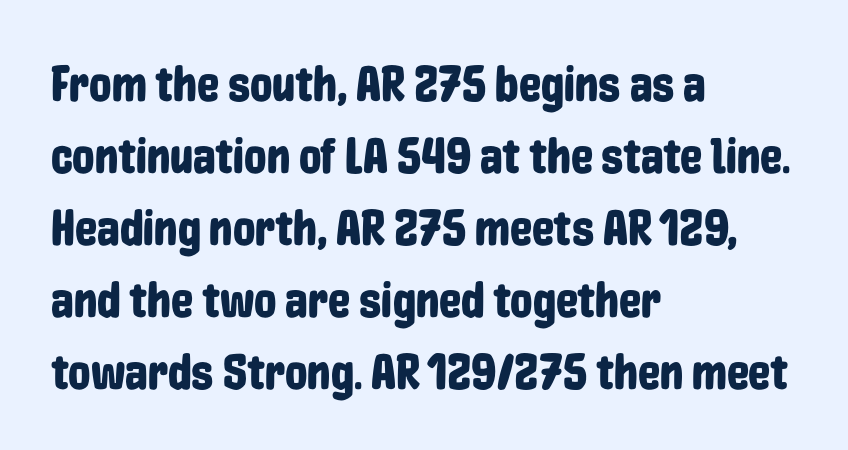
{"serif": "no", "italic": "no", "width": "condensed", "stroke_contrast": "low", "x_height": "medium", "monospaced": "no", "underline": "no", "align": "left", "line_spacing": "normal", "line_spacing_ratio": 1.44, "letter_spacing": "normal", "letter_spacing_em": 0.0, "glyph_px": 50}
